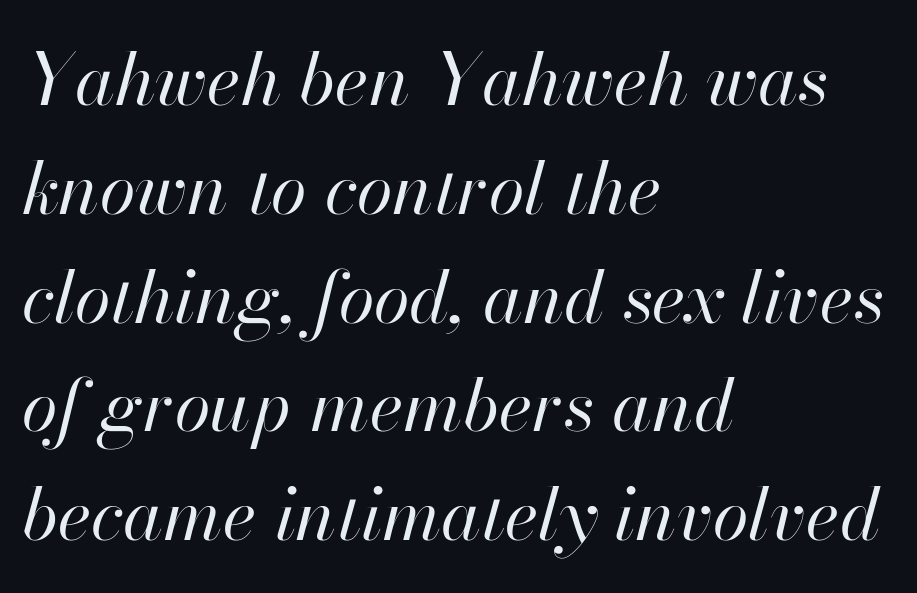
{"italic": "yes", "lean": "right", "slant_degrees": 13, "bold": "no", "weight": "regular", "width": "normal", "stroke_contrast": "high", "x_height": "small", "monospaced": "no", "underline": "no", "align": "left", "line_spacing": "normal", "line_spacing_ratio": 1.49, "letter_spacing": "normal", "letter_spacing_em": 0.0, "glyph_px": 73}
